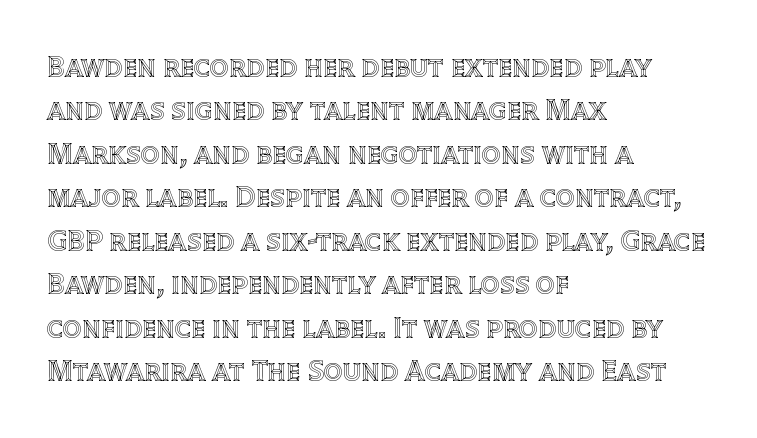
Q: Is the text italic (slanted)? A: No, it is upright.
Q: Is the text underlined? A: No.
Q: How is the paragraph aligned? A: Left-aligned.
Q: Is the spacing between letters normal or unusually wide? A: Normal.
Q: Is the spacing between lines tight, normal or loose? A: Normal.
Q: Width (condensed, normal, or wide)? A: Normal.
Q: x-height? A: Large.
Q: Monospaced? A: No.
